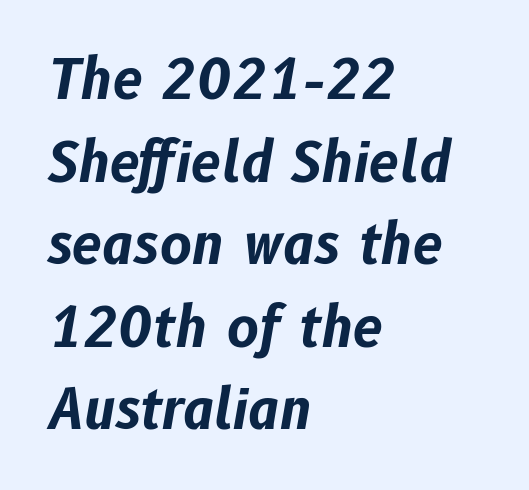
{"italic": "yes", "lean": "right", "slant_degrees": 10, "bold": "yes", "weight": "bold", "width": "normal", "stroke_contrast": "low", "x_height": "medium", "monospaced": "no", "underline": "no", "align": "left", "line_spacing": "normal", "line_spacing_ratio": 1.53, "letter_spacing": "normal", "letter_spacing_em": 0.0, "glyph_px": 54}
